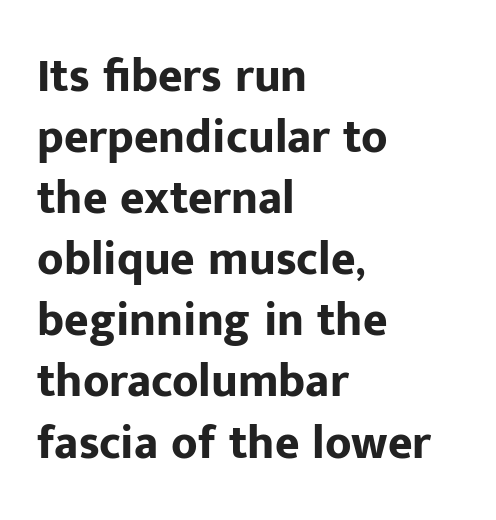
{"serif": "no", "italic": "no", "bold": "yes", "weight": "bold", "width": "normal", "stroke_contrast": "low", "x_height": "medium", "monospaced": "no", "underline": "no", "align": "left", "line_spacing": "normal", "line_spacing_ratio": 1.3, "letter_spacing": "normal", "letter_spacing_em": 0.0, "glyph_px": 47}
